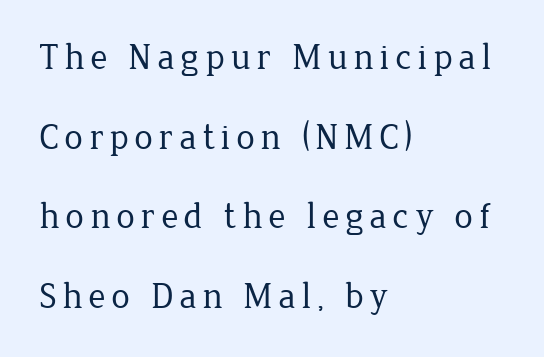
{"serif": "yes", "italic": "no", "bold": "no", "weight": "regular", "width": "normal", "stroke_contrast": "low", "x_height": "medium", "monospaced": "no", "underline": "no", "align": "left", "line_spacing": "loose", "line_spacing_ratio": 2.15, "glyph_px": 37}
